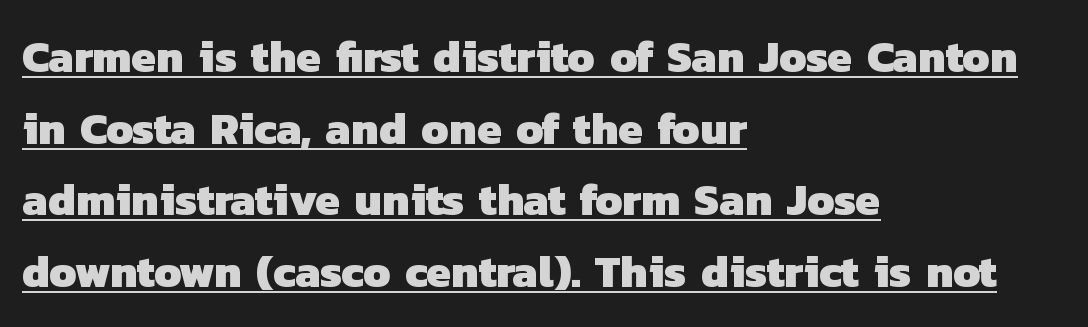
{"serif": "no", "bold": "yes", "weight": "heavy", "width": "normal", "stroke_contrast": "low", "x_height": "medium", "monospaced": "no", "underline": "yes", "align": "left", "line_spacing": "normal", "line_spacing_ratio": 1.59, "letter_spacing": "normal", "letter_spacing_em": 0.0, "glyph_px": 45}
